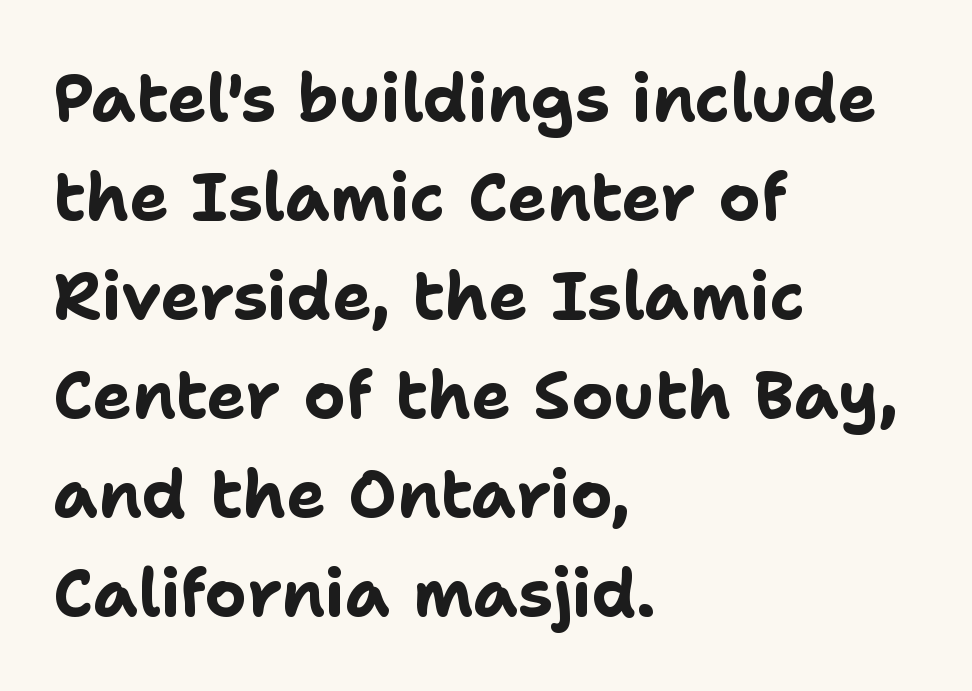
The image shows 66 px bold sans-serif type, upright; set left-aligned, normal line spacing (1.5x), normal letter spacing, not underlined; low stroke contrast and a medium x-height.
